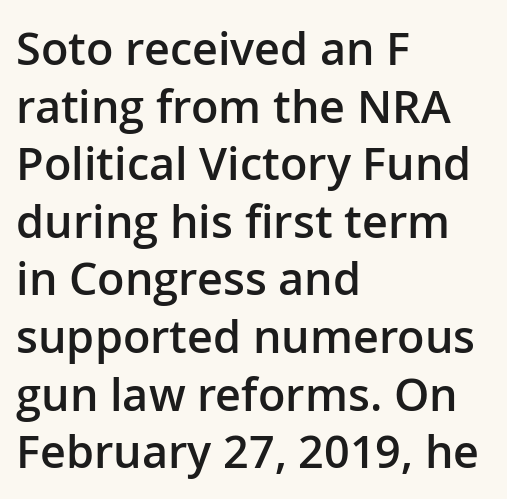
Q: Is the text bold? A: Semi-bold.
Q: Is the text italic (slanted)? A: No, it is upright.
Q: Is the typeface a serif or a sans-serif typeface? A: Sans-serif.
Q: Is the text underlined? A: No.
Q: How is the paragraph aligned? A: Left-aligned.
Q: Is the spacing between letters normal or unusually wide? A: Normal.
Q: Is the spacing between lines tight, normal or loose? A: Normal.
Q: Width (condensed, normal, or wide)? A: Normal.
Q: Stroke contrast? A: Low.
Q: x-height? A: Medium.
Q: Monospaced? A: No.
